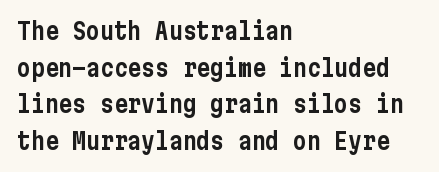
Rendered with straight, roman letterforms. Notice how the passage keeps a crisp vertical edge on the left only. A typesetter would call this leading conventional body-copy spacing. Is the letter spacing exaggerated? No — it looks like the ordinary default.
